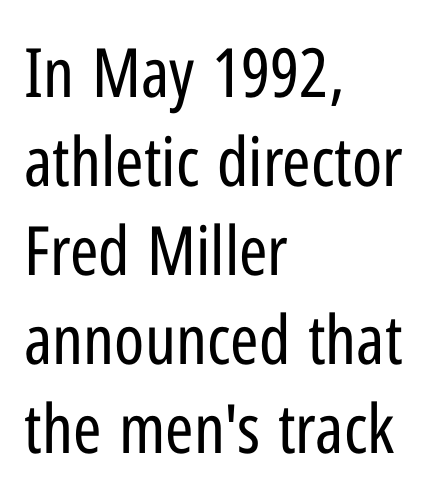
Think standard paragraph weight, or any step lighter than that. Unlike italic type, these characters show no tilt at all. Spacing verdict: proportional, widths tailored to each character. Descenders hang freely into open space. In terms of letterspacing, this is plain default setting. Unlike a traditional serif, this face leaves its strokes unadorned.
